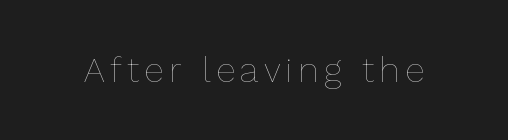
{"italic": "no", "bold": "no", "weight": "thin", "width": "normal", "stroke_contrast": "low", "x_height": "medium", "monospaced": "no", "underline": "no", "glyph_px": 35}
